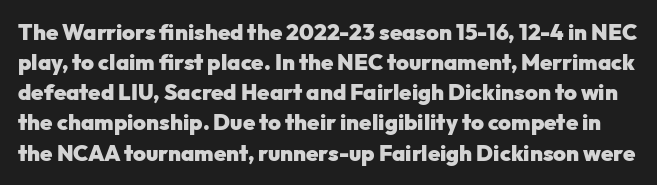
{"italic": "no", "bold": "yes", "underline": "no", "line_spacing": "normal", "line_spacing_ratio": 1.37, "letter_spacing": "normal", "letter_spacing_em": 0.0, "glyph_px": 22}
